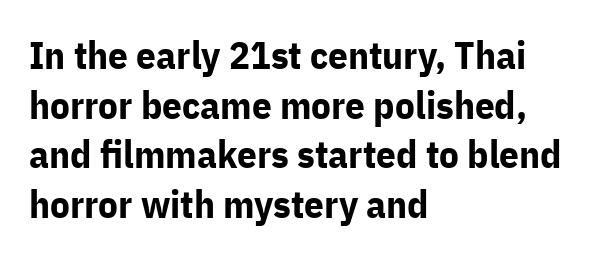
In terms of letterspacing, this is plain default setting. The glyphs are unaccompanied by any horizontal stroke below them. The font's upright variant was chosen for this text. The font family rendered here belongs to the sans-serif group. The setting favours the left margin, as ordinary paragraphs usually do.
